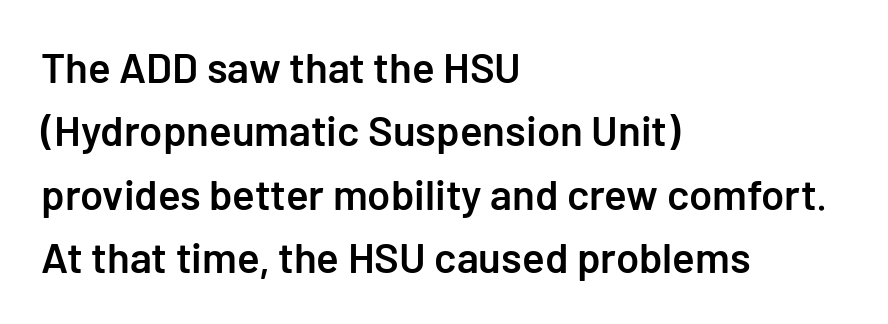
Q: Is the text bold? A: Semi-bold.
Q: Is the text italic (slanted)? A: No, it is upright.
Q: Is the typeface a serif or a sans-serif typeface? A: Sans-serif.
Q: Is the text underlined? A: No.
Q: How is the paragraph aligned? A: Left-aligned.
Q: Is the spacing between letters normal or unusually wide? A: Normal.
Q: Is the spacing between lines tight, normal or loose? A: Normal.
Q: Width (condensed, normal, or wide)? A: Normal.
Q: Stroke contrast? A: Low.
Q: x-height? A: Medium.
